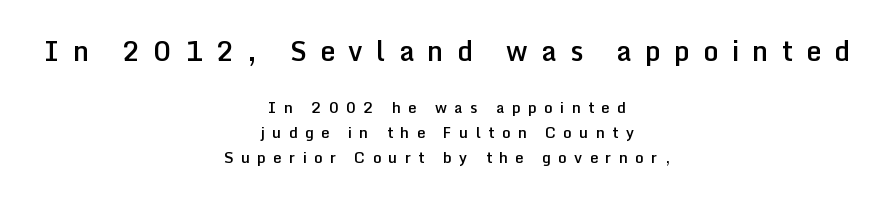
{"italic": "no", "bold": "semi", "underline": "no", "align": "center", "line_spacing": "normal", "line_spacing_ratio": 1.68, "letter_spacing": "wide", "letter_spacing_em": 0.49, "larger_block": "first", "size_ratio": 1.8, "glyph_px": 27}
